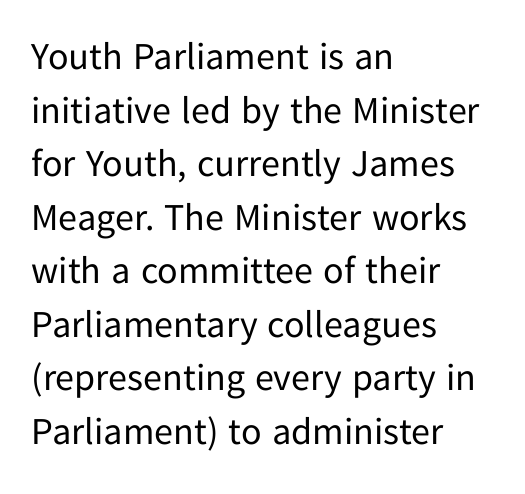
Check where the strokes stop: nothing finishes them off — pure sans. Whoever set this chose a conventional vertical rhythm. Caption: standard tracking, unaltered. Quick note: not italic, upright. Weight: regular or lighter. Leftover space on each line is placed entirely after the last word.
